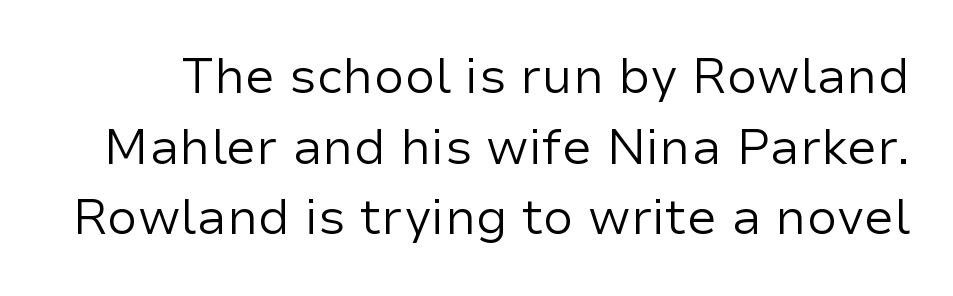
The image shows 49 px regular-weight sans-serif type, upright; set normal line spacing (1.44x), normal letter spacing, not underlined; low stroke contrast and a medium x-height.
